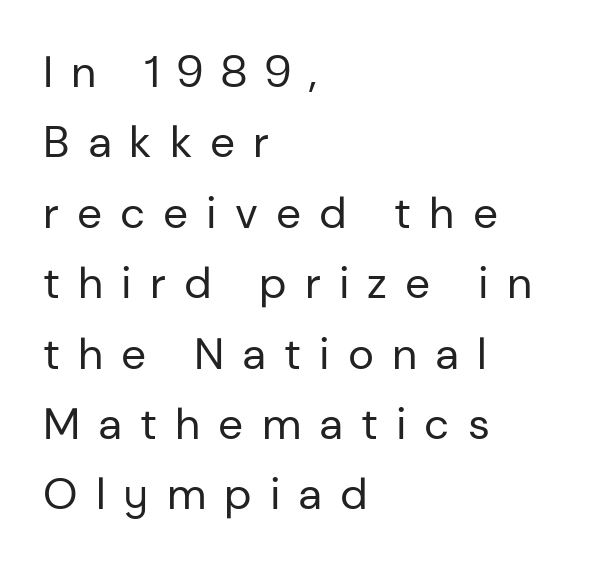
Q: Is the text bold? A: No.
Q: Is the text italic (slanted)? A: No, it is upright.
Q: Is the typeface a serif or a sans-serif typeface? A: Sans-serif.
Q: Is the text underlined? A: No.
Q: How is the paragraph aligned? A: Left-aligned.
Q: Is the spacing between letters normal or unusually wide? A: Unusually wide.
Q: Is the spacing between lines tight, normal or loose? A: Normal.
Q: Width (condensed, normal, or wide)? A: Normal.
Q: Stroke contrast? A: Low.
Q: x-height? A: Medium.
Q: Monospaced? A: No.
